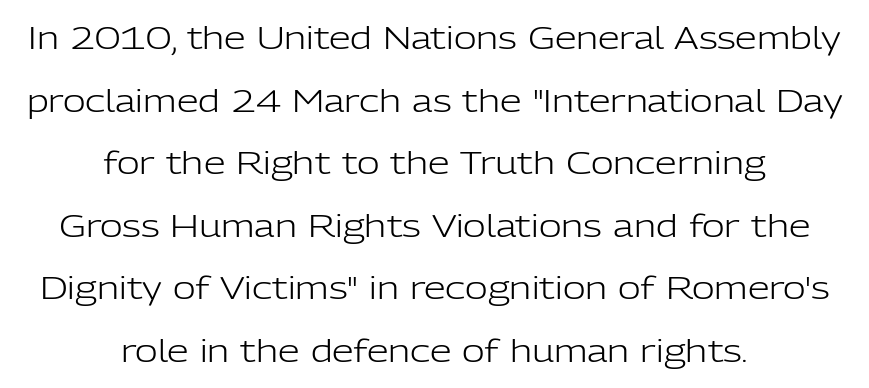
The baseline area is clear. Spacing verdict: proportional, widths tailored to each character. Is this a heavy cut? Hardly; it is regular or lighter. Leftover space on each line is divided equally before and after the words. Notice the wide empty band between every row — that's loose leading.
